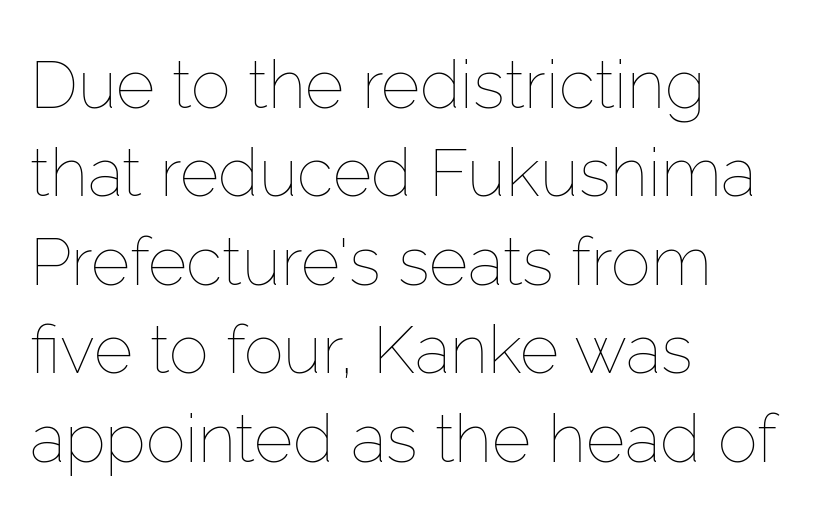
Stems here are at most as thick as an everyday book face. Is there any slant? The stems are plumb. Between one letter and the next there's only the usual sliver of space. Horizontally, the lines are justified to the leading edge only.
